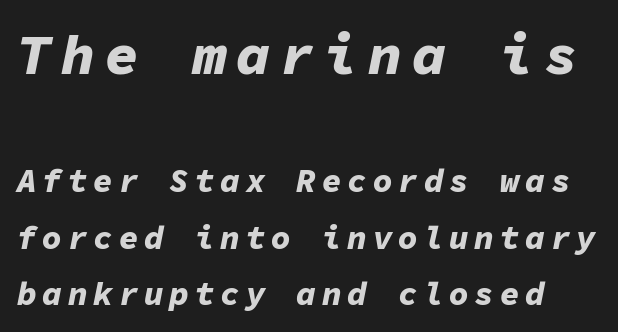
The image shows 57 px bold type, italic (leaning right), monospaced; set normal line spacing (1.7x), not underlined; the first (top) block is 1.73x larger; low stroke contrast and a medium x-height.
